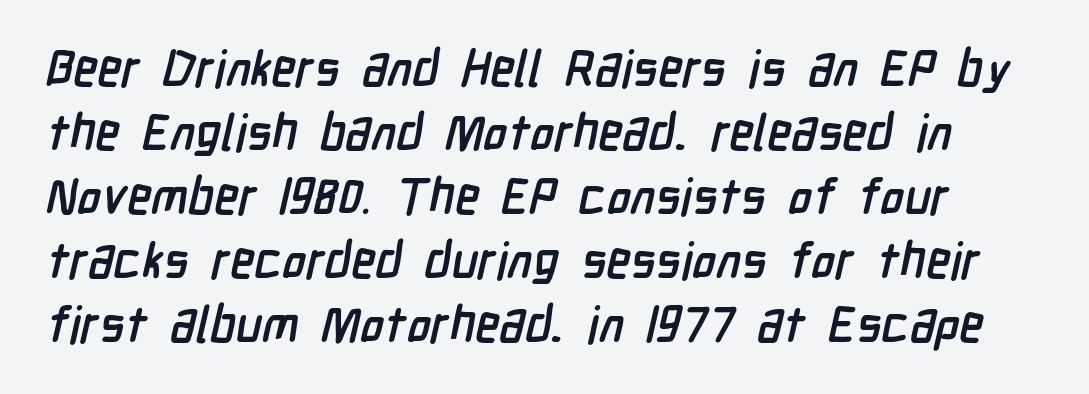
Q: Is the text bold? A: Yes.
Q: Is the typeface a serif or a sans-serif typeface? A: Sans-serif.
Q: Is the text underlined? A: No.
Q: Is the spacing between letters normal or unusually wide? A: Normal.
Q: Is the spacing between lines tight, normal or loose? A: Normal.
Q: Width (condensed, normal, or wide)? A: Condensed.
Q: Stroke contrast? A: Low.
Q: x-height? A: Medium.
Q: Monospaced? A: No.
